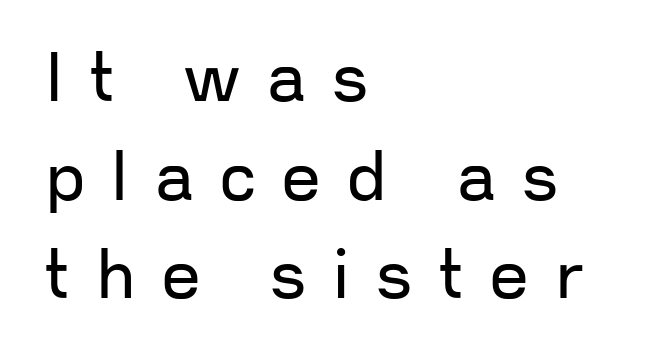
Q: Is the text bold? A: No.
Q: Is the text italic (slanted)? A: No, it is upright.
Q: Is the typeface a serif or a sans-serif typeface? A: Sans-serif.
Q: Is the text underlined? A: No.
Q: How is the paragraph aligned? A: Left-aligned.
Q: Is the spacing between letters normal or unusually wide? A: Unusually wide.
Q: Is the spacing between lines tight, normal or loose? A: Normal.
Q: Width (condensed, normal, or wide)? A: Normal.
Q: Stroke contrast? A: Low.
Q: x-height? A: Medium.
Q: Monospaced? A: No.
